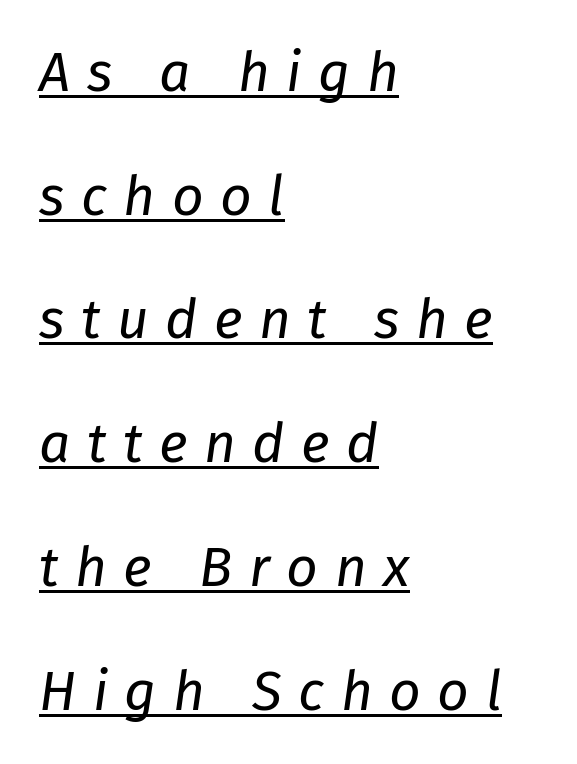
A student would call this left alignment; a typographer would say flush left, rag right. Letters have the restrained weight of plain body copy at most. Spacing verdict: proportional, widths tailored to each character. The passage shown has open, widely tracked lettering throughout. This sample carries an underscore along the baseline area. Slanted lettering throughout.
